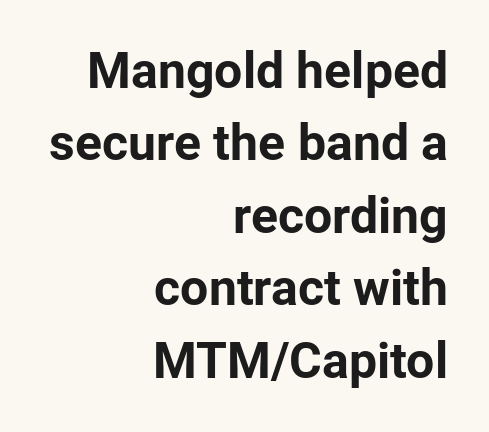
{"serif": "no", "italic": "no", "bold": "yes", "weight": "bold", "width": "normal", "stroke_contrast": "low", "x_height": "medium", "monospaced": "no", "underline": "no", "align": "right", "line_spacing": "normal", "line_spacing_ratio": 1.45, "letter_spacing": "normal", "letter_spacing_em": 0.0, "glyph_px": 50}
